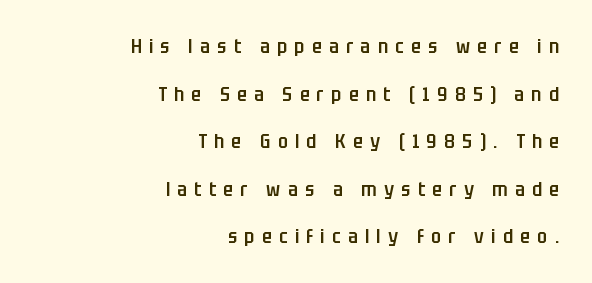
Letters rest on an invisible, unmarked baseline. All the whitespace from short lines collects on the left. The face used here is rendered with a markedly widened letterfit. A great deal of white space separates one row of letters from the next. The sample has been set in demibold, a notch under bold. The typography opts for an upright posture over an oblique one.
